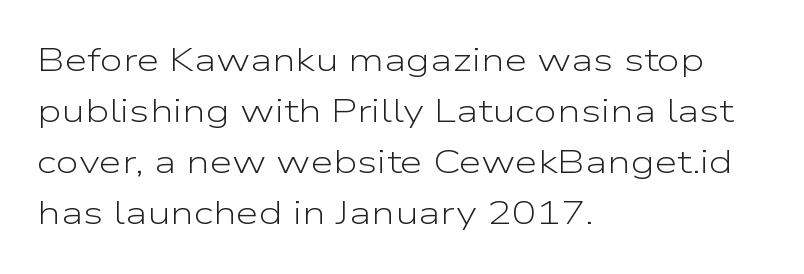
The type family on display is of the sans-serif kind. Does the lettering tilt? It doesn't — this is upright. Whoever set this chose a conventional vertical rhythm. Horizontal alignment here is leftward, the default for most running prose. The gaps between neighbouring characters are ordinary and unremarkable. Is the type heavy? It reads as light-to-regular instead.
